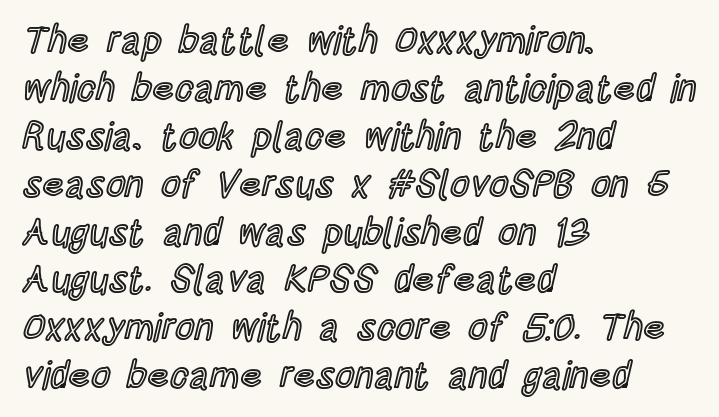
The image shows 38 px condensed type; set left-aligned, normal line spacing (1.26x), normal letter spacing, not underlined; a large x-height.
